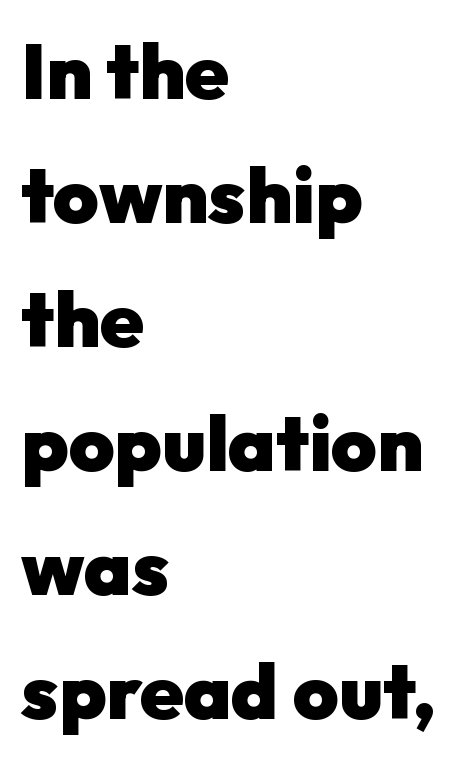
The image shows 78 px heavy sans-serif type, upright; set left-aligned, normal line spacing (1.59x), normal letter spacing, not underlined; low stroke contrast and a medium x-height.
